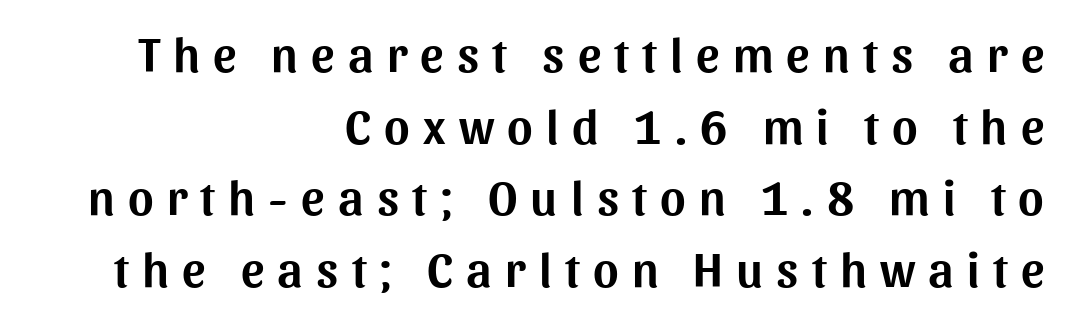
Look at the bottom of the vertical strokes: they stop flat, with no serifs. Horizontal alignment here is rightward, an uncommon choice for prose. Notice how the stems are strictly vertical — no italics here. Interline gaps are of average width in this sample. The space directly below the letters is spotless.
